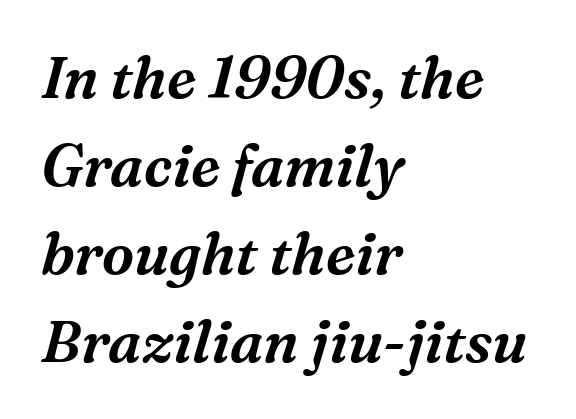
Q: Is the text italic (slanted)? A: Yes, it leans right by about 16 degrees.
Q: Is the typeface a serif or a sans-serif typeface? A: Serif.
Q: Is the text underlined? A: No.
Q: How is the paragraph aligned? A: Left-aligned.
Q: Is the spacing between letters normal or unusually wide? A: Normal.
Q: Is the spacing between lines tight, normal or loose? A: Normal.
Q: Width (condensed, normal, or wide)? A: Normal.
Q: Stroke contrast? A: Medium.
Q: x-height? A: Medium.
Q: Monospaced? A: No.
